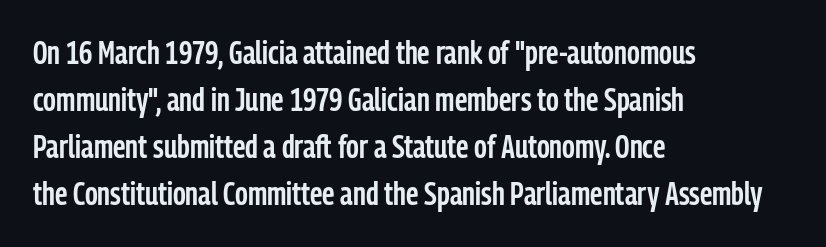
{"serif": "no", "italic": "no", "bold": "semi", "weight": "semibold", "width": "condensed", "stroke_contrast": "low", "x_height": "medium", "monospaced": "no", "underline": "no", "align": "left", "line_spacing": "normal", "line_spacing_ratio": 1.47, "letter_spacing": "normal", "letter_spacing_em": 0.0, "glyph_px": 32}
